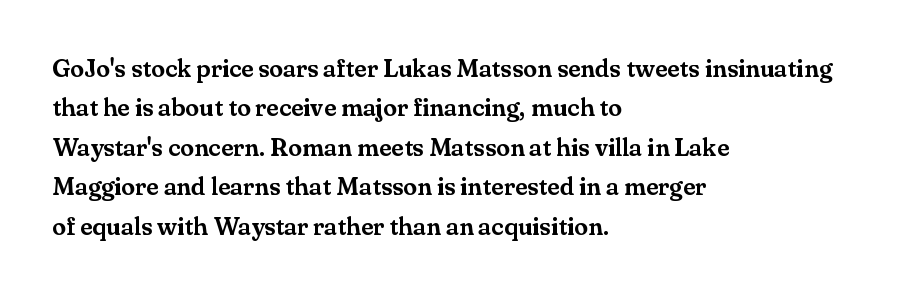
{"italic": "no", "underline": "no", "align": "left", "line_spacing": "normal", "line_spacing_ratio": 1.58, "letter_spacing": "normal", "letter_spacing_em": 0.0, "glyph_px": 25}
